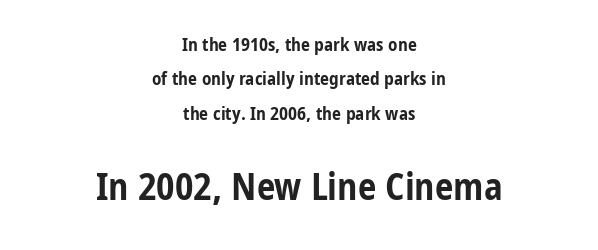
The text was rendered using a sans face with plain stroke endings. There is no visible air inserted between adjacent glyphs. If you measured baseline to baseline, you'd find a long distance. I'd describe the lettering as bold — thick and assertive. Where is the straight margin? There isn't one; the lines are centered.
